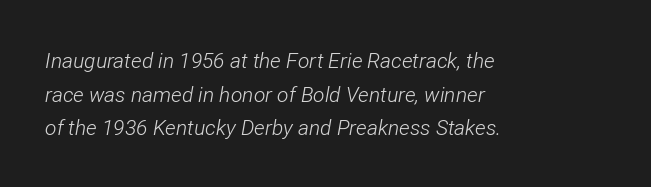
Here the glyphs are tracked normally, forming tight word shapes. There's an unmistakable incline to the writing here. Each row of text sits above clean, open space. A normal amount of white space separates one row of letters from the next. Layout note: lines flush left. Nothing heavy about these letters — not bold at all.
